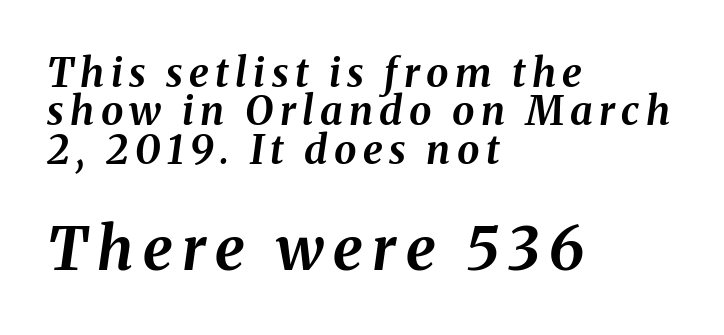
The image shows 60 px bold type, italic (leaning right); set left-aligned, tight line spacing (0.96x), not underlined; the second (bottom) block is 1.5x larger; medium stroke contrast and a medium x-height.
